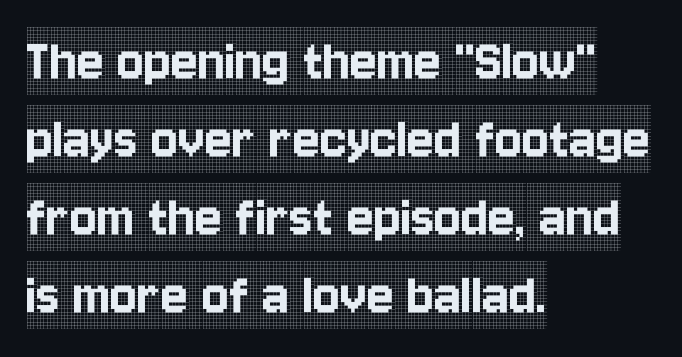
Line beginnings align vertically; line endings do not. Standard letterfit; no display-style spreading of the glyphs. The axis of the letterforms is exactly vertical. The letters advance in unequal steps, a hallmark of proportional type. The type family on display is of the serif kind.
